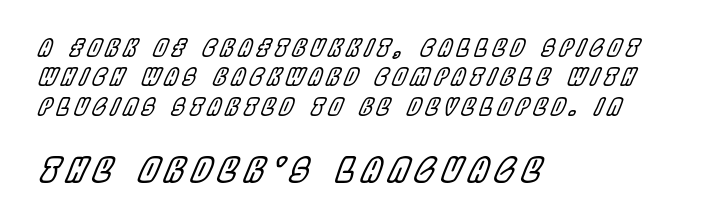
Each line starts at the same left margin while the right side varies. Character widths vary here, with narrow letters taking less room than wide ones. The passage shown has open, widely tracked lettering throughout. The vertical gap from one line to the next is medium. Of the two passages, the one underneath uses the larger point size. Slant detected: the letters are inclined.
